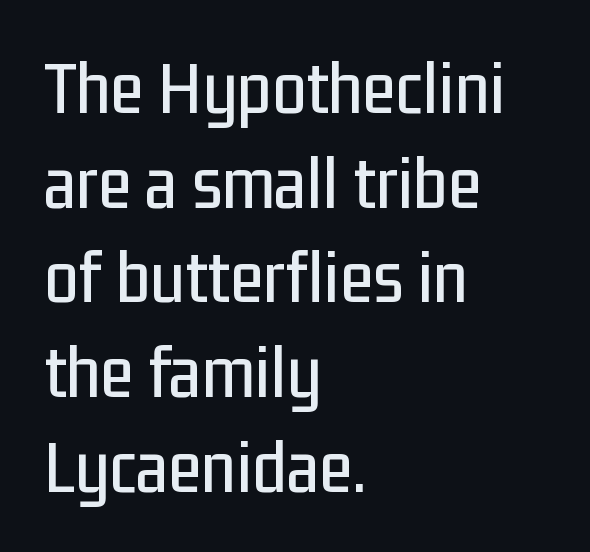
{"serif": "no", "italic": "no", "width": "condensed", "stroke_contrast": "low", "x_height": "medium", "monospaced": "no", "underline": "no", "align": "left", "line_spacing_ratio": 1.23, "letter_spacing": "normal", "letter_spacing_em": 0.0, "glyph_px": 77}
